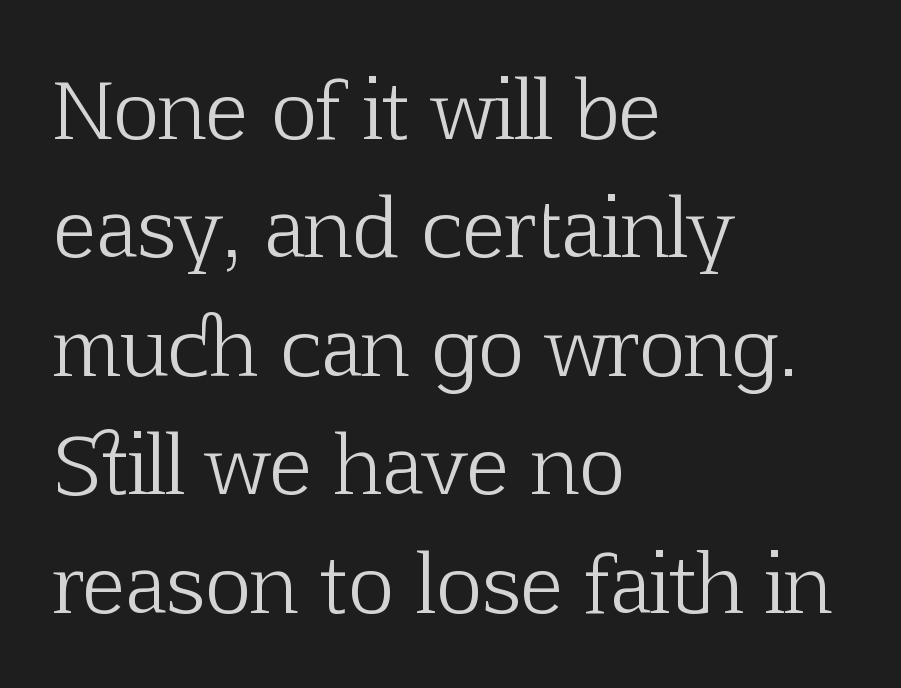
The image shows 79 px light serif type, upright; set left-aligned, normal line spacing (1.5x), normal letter spacing, not underlined; low stroke contrast and a medium x-height.
